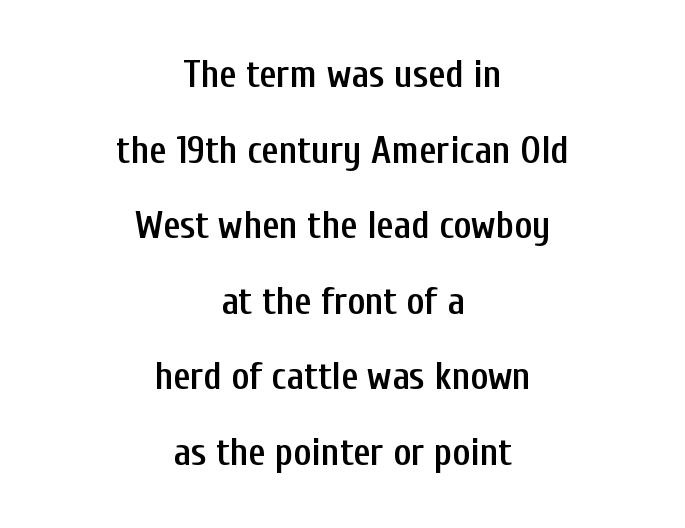
Q: Is the text bold? A: Semi-bold.
Q: Is the text italic (slanted)? A: No, it is upright.
Q: Is the typeface a serif or a sans-serif typeface? A: Sans-serif.
Q: Is the text underlined? A: No.
Q: How is the paragraph aligned? A: Centered.
Q: Is the spacing between letters normal or unusually wide? A: Normal.
Q: Is the spacing between lines tight, normal or loose? A: Loose.
Q: Width (condensed, normal, or wide)? A: Condensed.
Q: Stroke contrast? A: Low.
Q: x-height? A: Medium.
Q: Monospaced? A: No.
